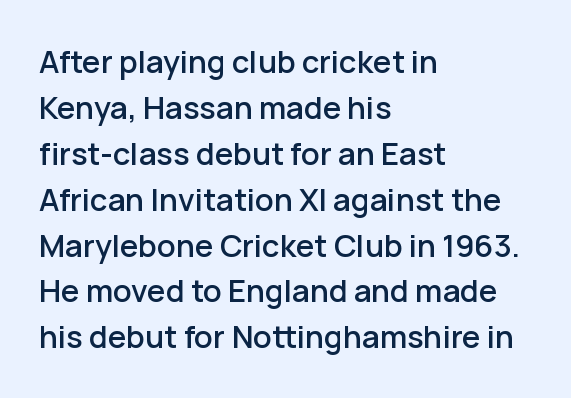
Q: Is the text italic (slanted)? A: No, it is upright.
Q: Is the typeface a serif or a sans-serif typeface? A: Sans-serif.
Q: Is the text underlined? A: No.
Q: How is the paragraph aligned? A: Left-aligned.
Q: Is the spacing between letters normal or unusually wide? A: Normal.
Q: Is the spacing between lines tight, normal or loose? A: Normal.
Q: Width (condensed, normal, or wide)? A: Normal.
Q: Stroke contrast? A: Low.
Q: x-height? A: Medium.
Q: Monospaced? A: No.
